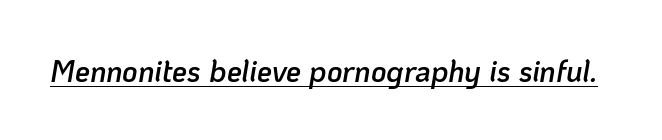
{"italic": "yes", "lean": "right", "slant_degrees": 10, "bold": "semi", "weight": "semibold", "width": "normal", "stroke_contrast": "low", "x_height": "medium", "monospaced": "no", "underline": "yes", "letter_spacing": "normal", "letter_spacing_em": 0.0, "glyph_px": 30}
